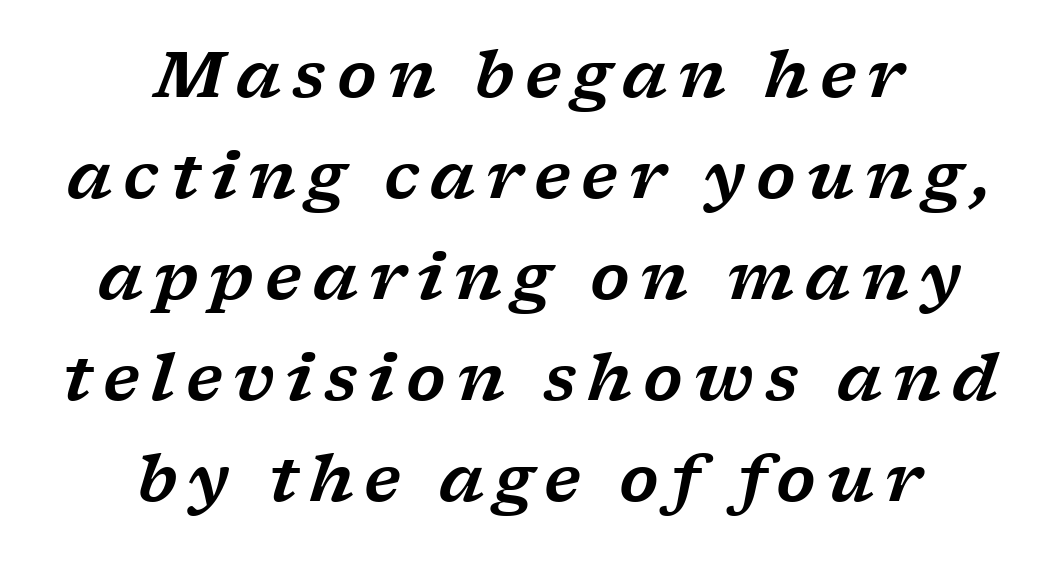
The image shows 64 px wide serif type, italic (leaning right); set centered, normal line spacing (1.58x), not underlined; low stroke contrast and a medium x-height.
